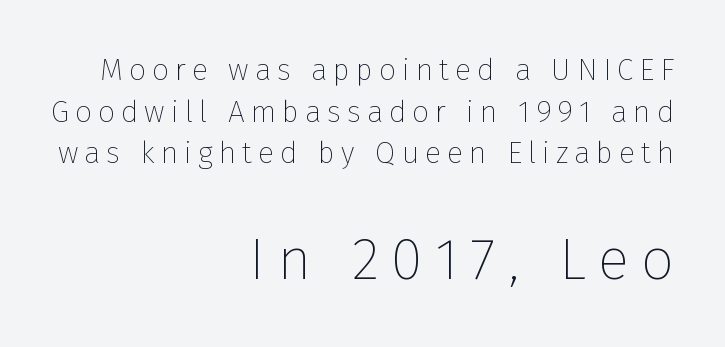
{"serif": "no", "italic": "no", "bold": "no", "weight": "thin", "width": "normal", "stroke_contrast": "low", "x_height": "medium", "monospaced": "no", "underline": "no", "align": "right", "line_spacing": "normal", "line_spacing_ratio": 1.39, "letter_spacing": "wide", "letter_spacing_em": 0.2, "larger_block": "second", "size_ratio": 1.97, "glyph_px": 59}
